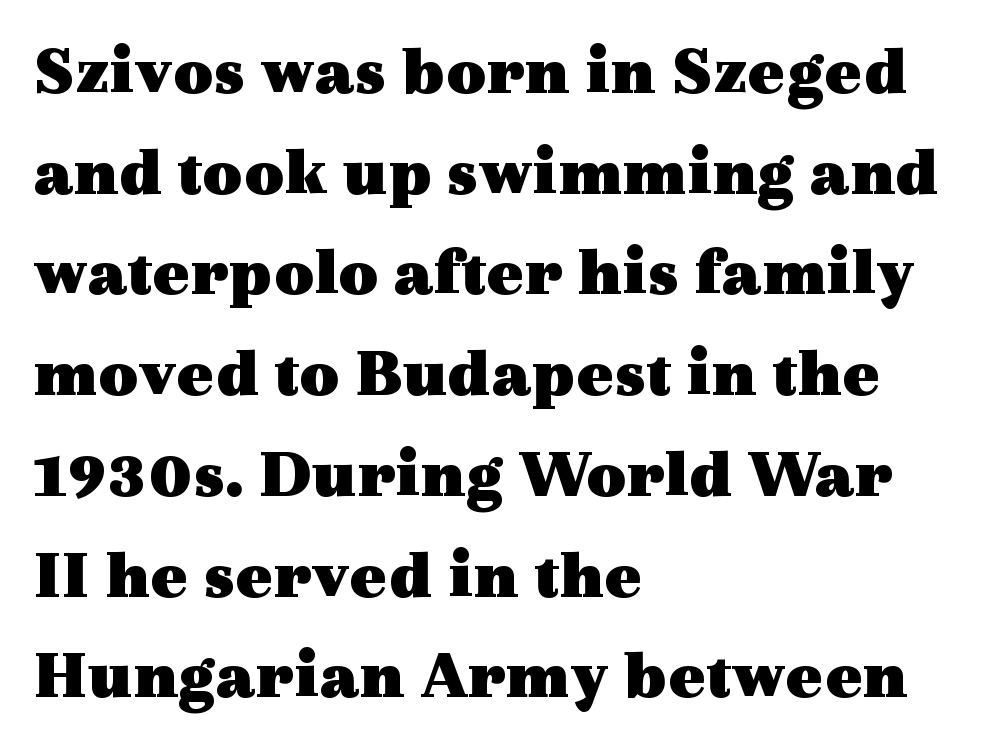
The image shows 69 px heavy, wide serif type, upright; set left-aligned, normal line spacing (1.46x), normal letter spacing, not underlined; a medium x-height.
